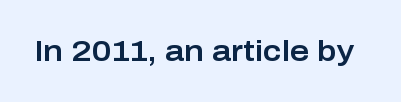
The image shows 30 px sans-serif type, upright; set normal letter spacing, not underlined; low stroke contrast and a medium x-height.
